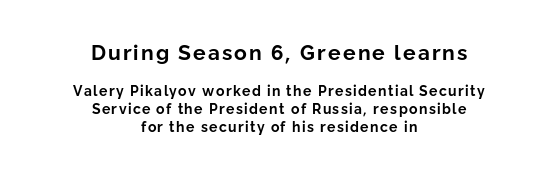
Two sizes are in play, and the larger belongs to the first block. The whitespace from short lines is split evenly between both sides. Descender tails drop into unmarked territory. Style check: upright.
